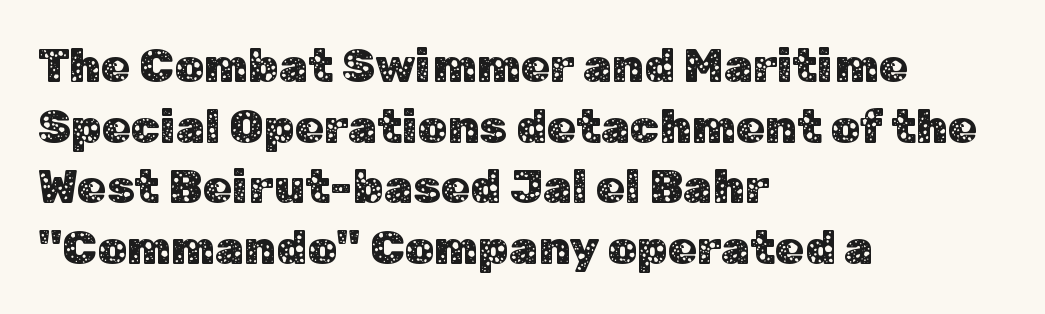
The image shows 47 px sans-serif type, upright; set left-aligned, normal line spacing (1.29x), normal letter spacing, not underlined; low stroke contrast and a medium x-height.
